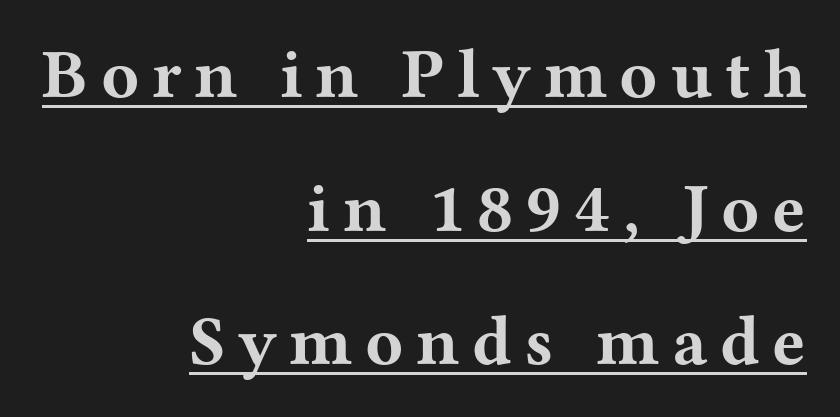
Q: Is the text bold? A: Yes.
Q: Is the text italic (slanted)? A: No, it is upright.
Q: Is the typeface a serif or a sans-serif typeface? A: Serif.
Q: Is the text underlined? A: Yes.
Q: How is the paragraph aligned? A: Right-aligned.
Q: Is the spacing between lines tight, normal or loose? A: Loose.
Q: Width (condensed, normal, or wide)? A: Wide.
Q: Stroke contrast? A: Medium.
Q: x-height? A: Medium.
Q: Monospaced? A: No.
